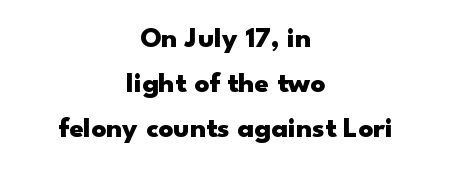
The image shows 29 px heavy, wide sans-serif type, upright; set centered, normal line spacing (1.55x), normal letter spacing, not underlined; low stroke contrast and a small x-height.
